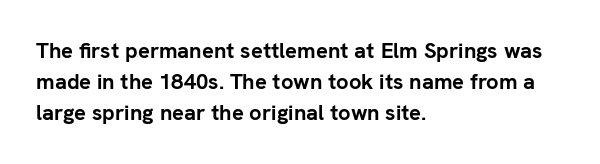
The image shows 22 px bold type, upright; set left-aligned, normal line spacing (1.41x), normal letter spacing, not underlined.
